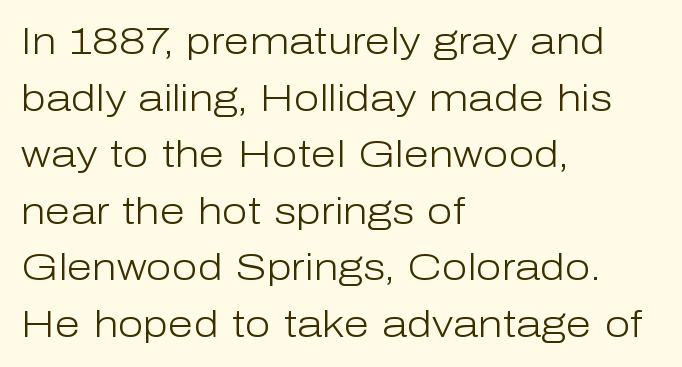
The image shows 37 px light sans-serif type, upright; set left-aligned, normal line spacing (1.53x), normal letter spacing, not underlined; low stroke contrast and a medium x-height.
